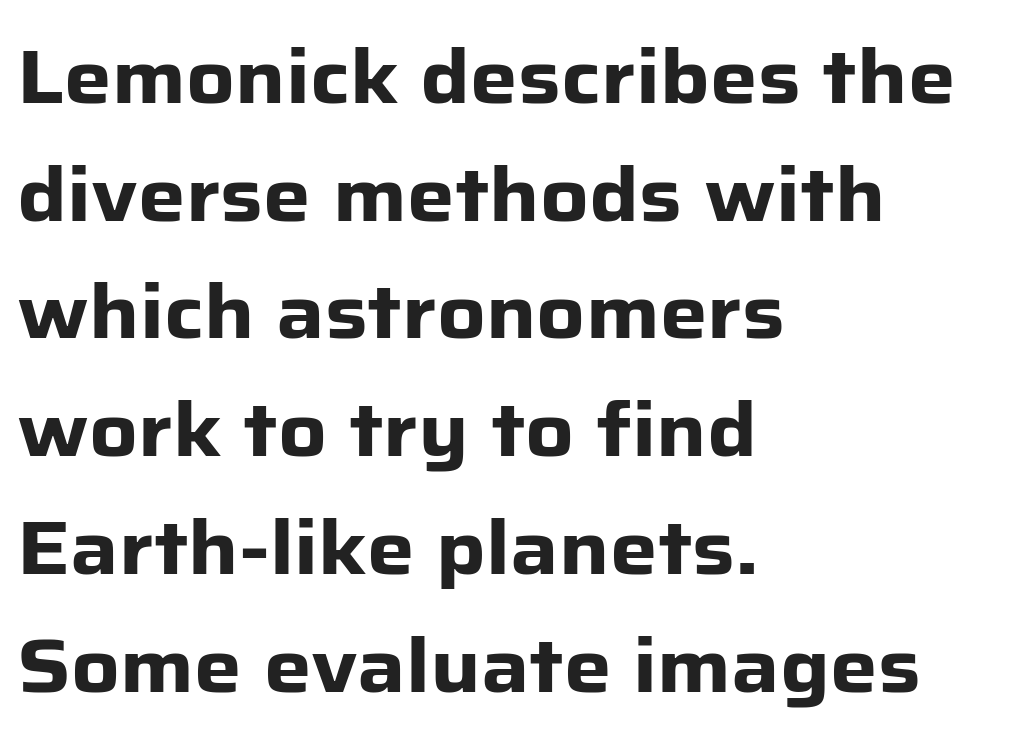
{"serif": "no", "italic": "no", "bold": "yes", "weight": "heavy", "width": "normal", "stroke_contrast": "low", "x_height": "medium", "monospaced": "no", "underline": "no", "align": "left", "line_spacing": "normal", "line_spacing_ratio": 1.57, "letter_spacing": "normal", "letter_spacing_em": 0.0, "glyph_px": 75}
